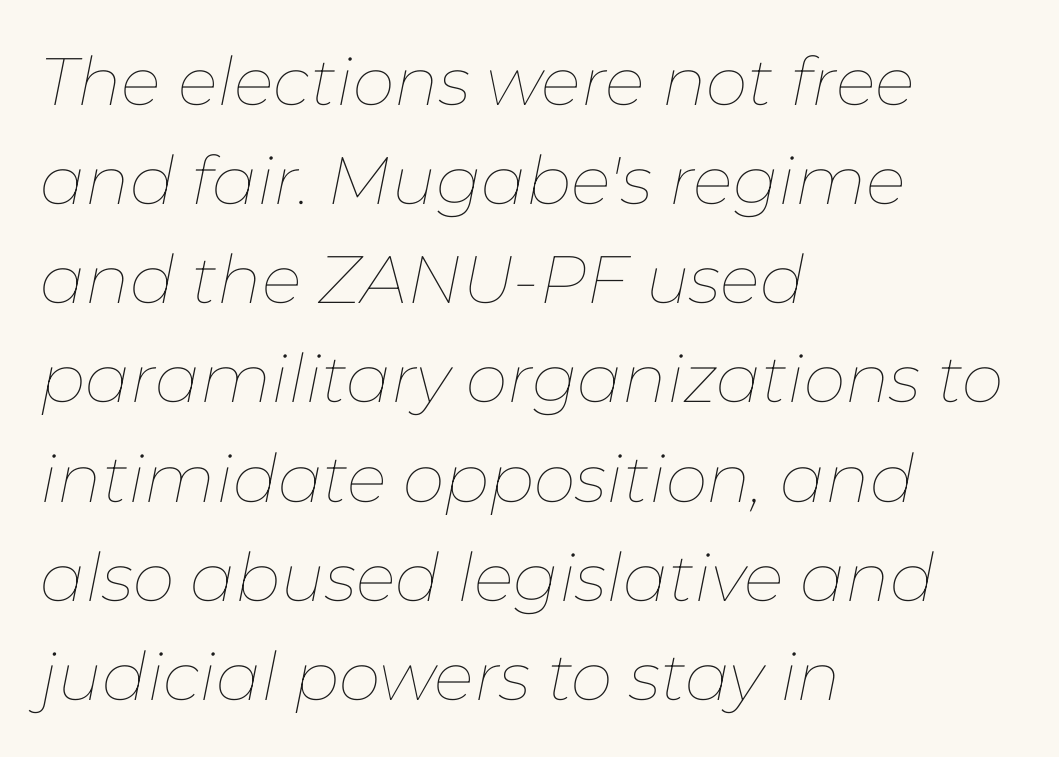
Q: Is the text bold? A: No.
Q: Is the text italic (slanted)? A: Yes, it leans right by about 11 degrees.
Q: Is the text underlined? A: No.
Q: How is the paragraph aligned? A: Left-aligned.
Q: Is the spacing between letters normal or unusually wide? A: Normal.
Q: Is the spacing between lines tight, normal or loose? A: Normal.
Q: Width (condensed, normal, or wide)? A: Normal.
Q: Stroke contrast? A: Low.
Q: x-height? A: Medium.
Q: Monospaced? A: No.
